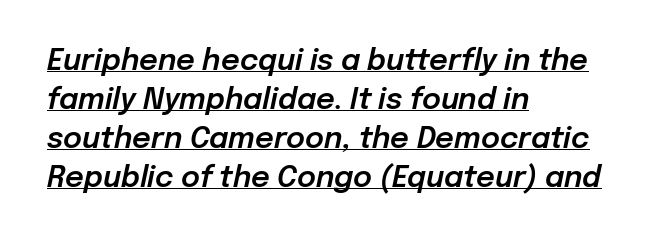
The image shows 29 px text type, italic (leaning right); set left-aligned, normal line spacing (1.34x), normal letter spacing, underlined; low stroke contrast and a medium x-height.
